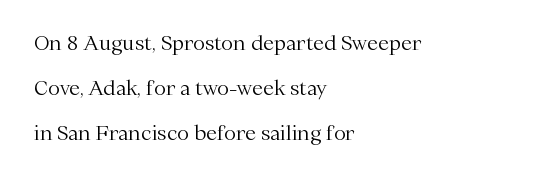
Q: Is the text bold? A: No.
Q: Is the text italic (slanted)? A: No, it is upright.
Q: Is the text underlined? A: No.
Q: How is the paragraph aligned? A: Left-aligned.
Q: Is the spacing between letters normal or unusually wide? A: Normal.
Q: Is the spacing between lines tight, normal or loose? A: Loose.
